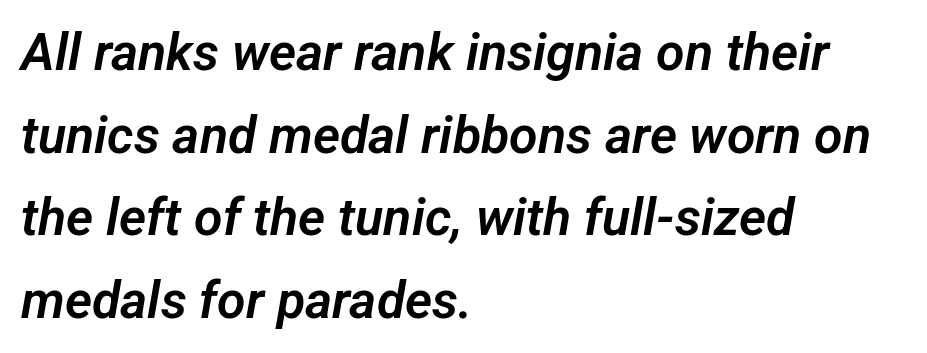
Q: Is the typeface a serif or a sans-serif typeface? A: Sans-serif.
Q: Is the text underlined? A: No.
Q: How is the paragraph aligned? A: Left-aligned.
Q: Is the spacing between letters normal or unusually wide? A: Normal.
Q: Is the spacing between lines tight, normal or loose? A: Normal.
Q: Width (condensed, normal, or wide)? A: Normal.
Q: Stroke contrast? A: Low.
Q: x-height? A: Medium.
Q: Monospaced? A: No.
